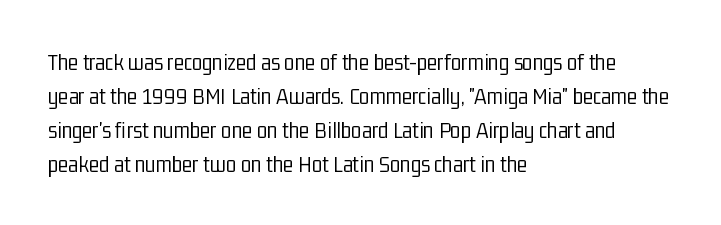
{"italic": "no", "bold": "no", "underline": "no", "align": "left", "line_spacing": "normal", "line_spacing_ratio": 1.41, "letter_spacing": "normal", "letter_spacing_em": 0.0, "glyph_px": 24}
